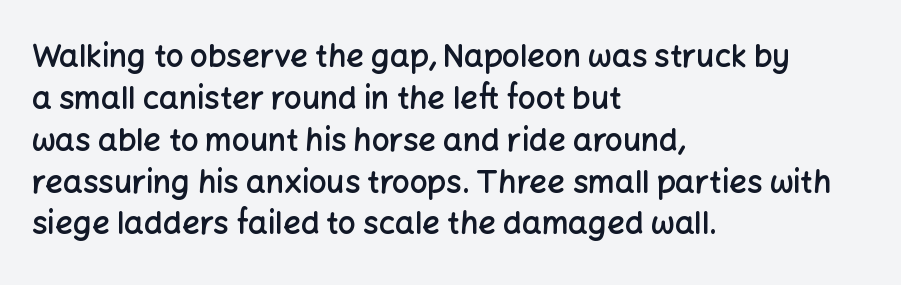
{"serif": "no", "italic": "no", "bold": "semi", "weight": "semibold", "width": "normal", "stroke_contrast": "low", "x_height": "medium", "monospaced": "no", "underline": "no", "align": "left", "line_spacing": "normal", "line_spacing_ratio": 1.35, "letter_spacing": "normal", "letter_spacing_em": 0.0, "glyph_px": 31}
